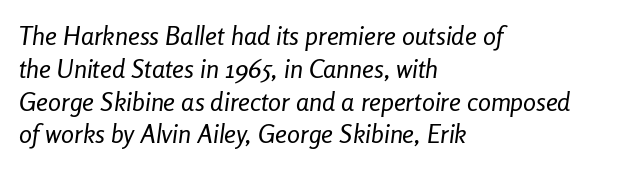
{"italic": "yes", "lean": "right", "slant_degrees": 8, "bold": "no", "underline": "no", "align": "left", "line_spacing": "normal", "line_spacing_ratio": 1.26, "letter_spacing": "normal", "letter_spacing_em": 0.0, "glyph_px": 26}
